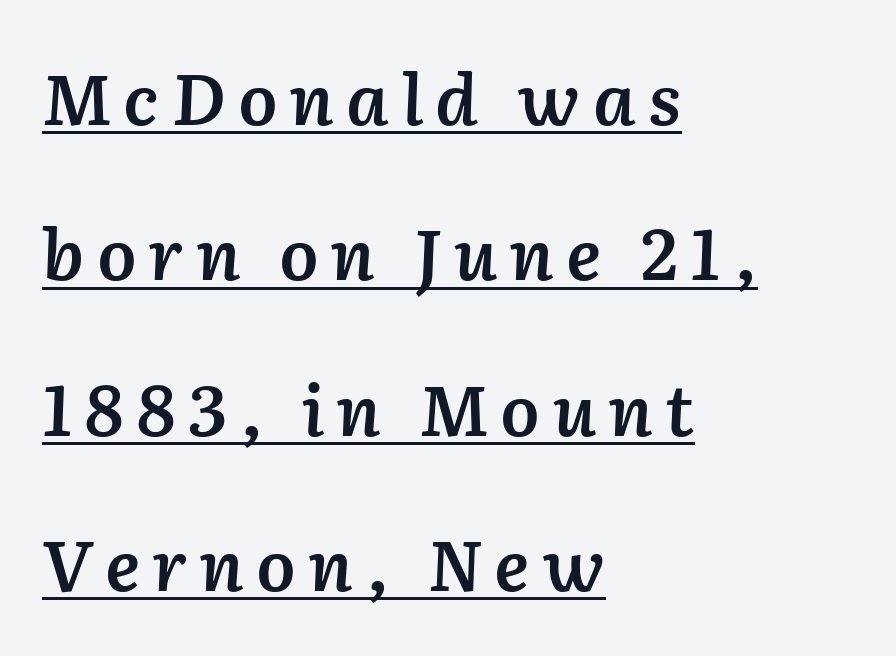
{"italic": "yes", "lean": "right", "slant_degrees": 2, "bold": "semi", "weight": "semibold", "width": "normal", "stroke_contrast": "low", "x_height": "medium", "monospaced": "no", "underline": "yes", "align": "left", "line_spacing": "loose", "line_spacing_ratio": 2.22, "glyph_px": 70}
